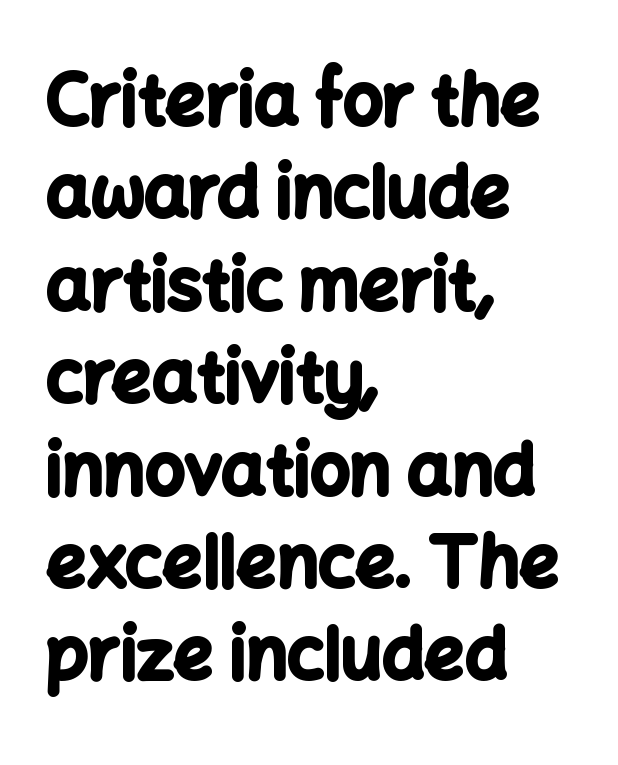
Q: Is the text bold? A: Yes.
Q: Is the text italic (slanted)? A: No, it is upright.
Q: Is the typeface a serif or a sans-serif typeface? A: Sans-serif.
Q: Is the text underlined? A: No.
Q: How is the paragraph aligned? A: Left-aligned.
Q: Is the spacing between letters normal or unusually wide? A: Normal.
Q: Is the spacing between lines tight, normal or loose? A: Normal.
Q: Width (condensed, normal, or wide)? A: Normal.
Q: Stroke contrast? A: Low.
Q: x-height? A: Medium.
Q: Monospaced? A: No.
